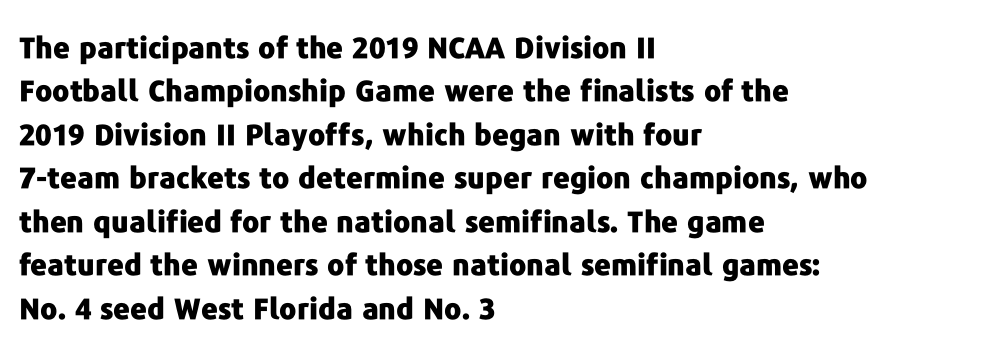
The image shows 29 px heavy sans-serif type, upright; set left-aligned, normal line spacing (1.5x), normal letter spacing, not underlined; low stroke contrast and a medium x-height.
